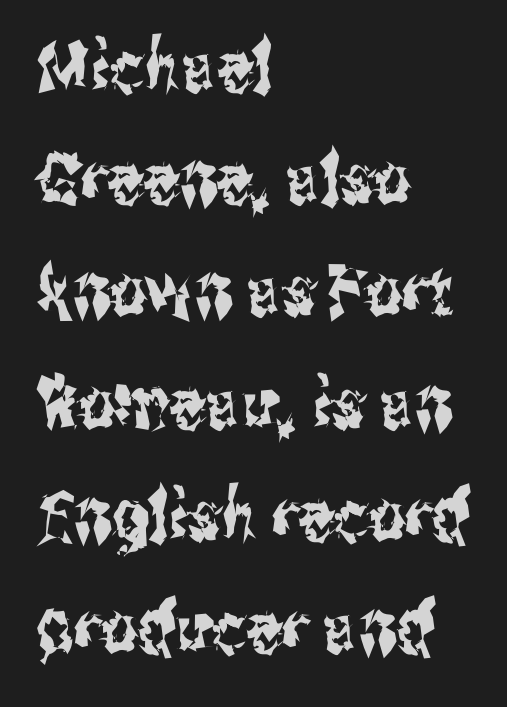
{"serif": "no", "italic": "no", "width": "condensed", "stroke_contrast": "medium", "x_height": "medium", "monospaced": "no", "underline": "no", "align": "left", "line_spacing": "normal", "line_spacing_ratio": 1.58, "letter_spacing": "normal", "letter_spacing_em": 0.0, "glyph_px": 71}
